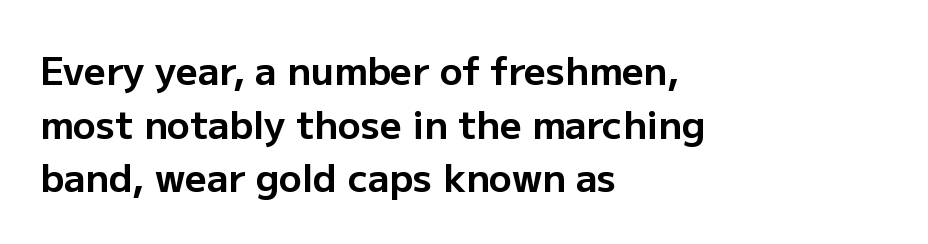
{"serif": "no", "italic": "no", "bold": "yes", "weight": "bold", "width": "normal", "stroke_contrast": "low", "x_height": "medium", "monospaced": "no", "underline": "no", "align": "left", "line_spacing": "normal", "line_spacing_ratio": 1.41, "letter_spacing": "normal", "letter_spacing_em": 0.0, "glyph_px": 38}
